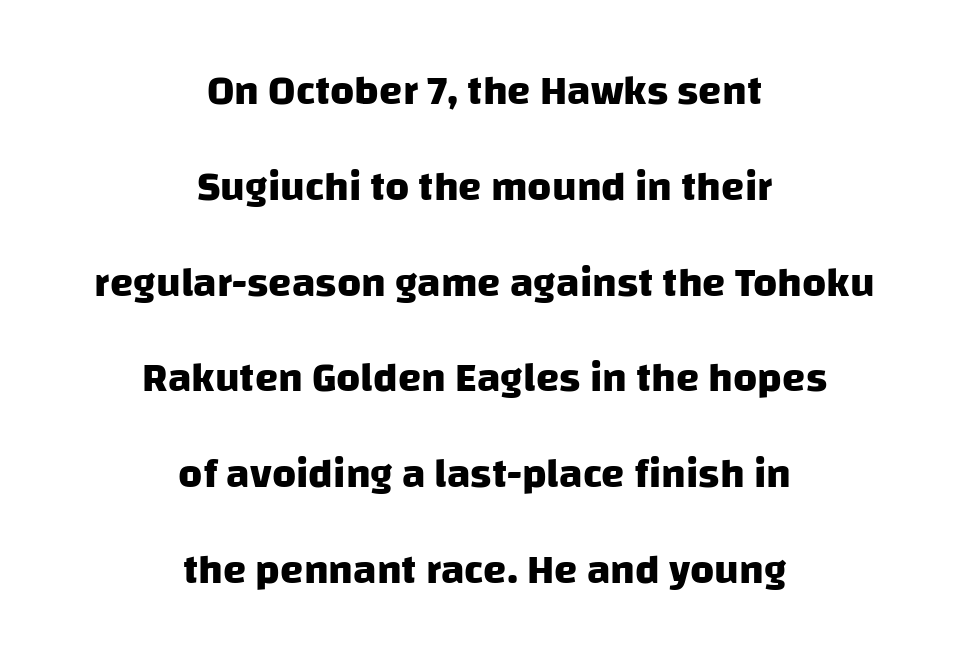
A sans-serif font was chosen for this passage. The whitespace from short lines is split evenly between both sides. The letters advance in unequal steps, a hallmark of proportional type. Does the weight exceed regular? Yes, all the way to bold. The gap between lines stays unmarked. The designer dialed line spacing up above the default.
